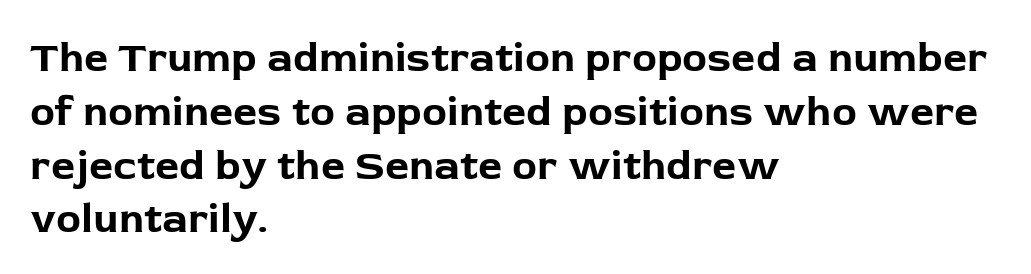
The image shows 42 px bold sans-serif type, upright; set left-aligned, normal line spacing (1.28x), normal letter spacing, not underlined; low stroke contrast and a medium x-height.
